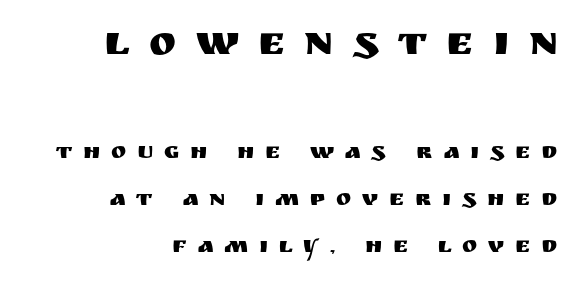
The image shows 41 px sans-serif type, upright; set right-aligned, loose line spacing (2.05x), unusually wide letter spacing (+0.47 em), not underlined; the first (top) block is 1.78x larger; medium stroke contrast and a large x-height.
